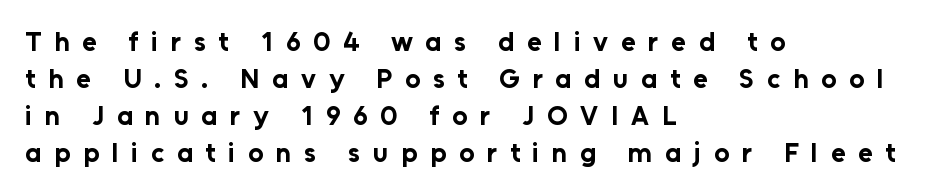
Is the block centered? No — it sits flush against the left margin. Bare-footed words on every line. Is there much room between lines? A standard amount, neither cramped nor airy. Ordinary non-slanted type is in use.
